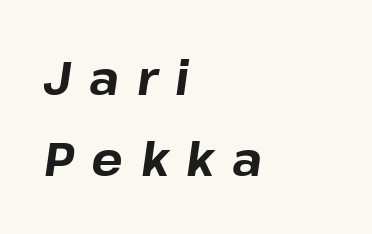
Plenty of ink on the page — the face is bold. An italicized treatment has been applied to the whole sample. The typesetter chose a ragged-right arrangement here. The space beneath each line is pristine and unruled. Note the varied advance widths — an 'i' is clearly narrower than an 'm'. The rendering inserts visible extra space after every character.
